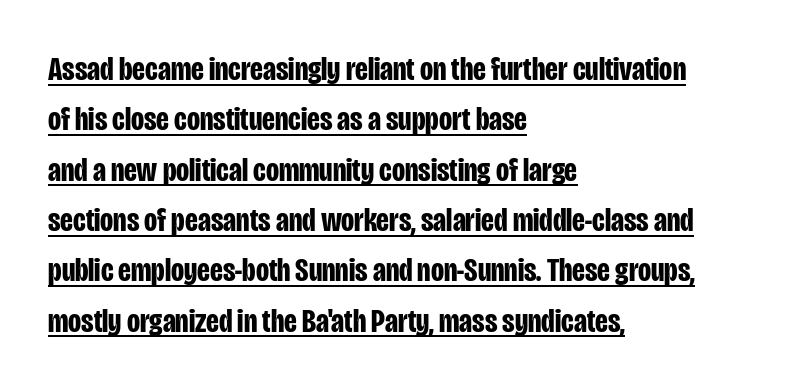
{"serif": "no", "italic": "no", "bold": "yes", "weight": "bold", "width": "condensed", "stroke_contrast": "low", "x_height": "large", "monospaced": "no", "underline": "yes", "align": "left", "line_spacing": "normal", "line_spacing_ratio": 1.48, "letter_spacing": "normal", "letter_spacing_em": 0.0, "glyph_px": 34}
